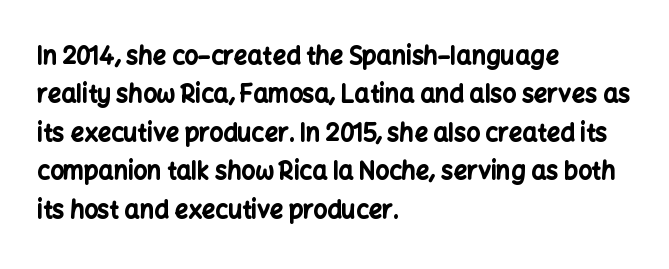
The image shows 24 px bold type, upright; set left-aligned, normal line spacing (1.6x), normal letter spacing, not underlined.
